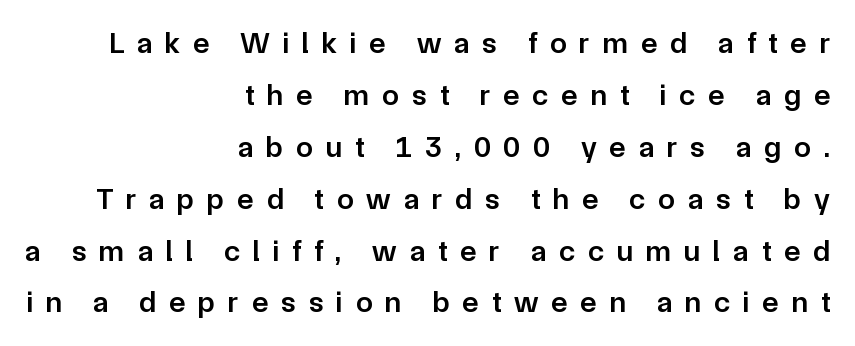
Q: Is the text bold? A: Semi-bold.
Q: Is the text italic (slanted)? A: No, it is upright.
Q: Is the typeface a serif or a sans-serif typeface? A: Sans-serif.
Q: Is the text underlined? A: No.
Q: How is the paragraph aligned? A: Right-aligned.
Q: Is the spacing between letters normal or unusually wide? A: Unusually wide.
Q: Width (condensed, normal, or wide)? A: Normal.
Q: Stroke contrast? A: Low.
Q: x-height? A: Medium.
Q: Monospaced? A: No.
